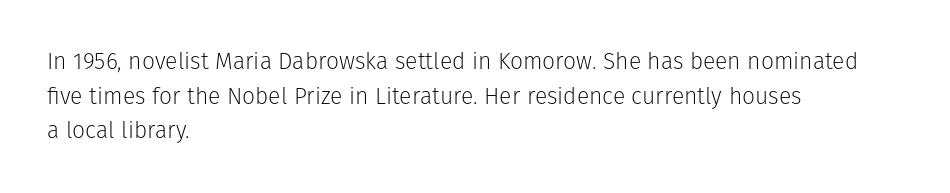
{"italic": "no", "bold": "no", "underline": "no", "align": "left", "line_spacing": "normal", "line_spacing_ratio": 1.51, "letter_spacing": "normal", "letter_spacing_em": 0.0, "glyph_px": 23}
